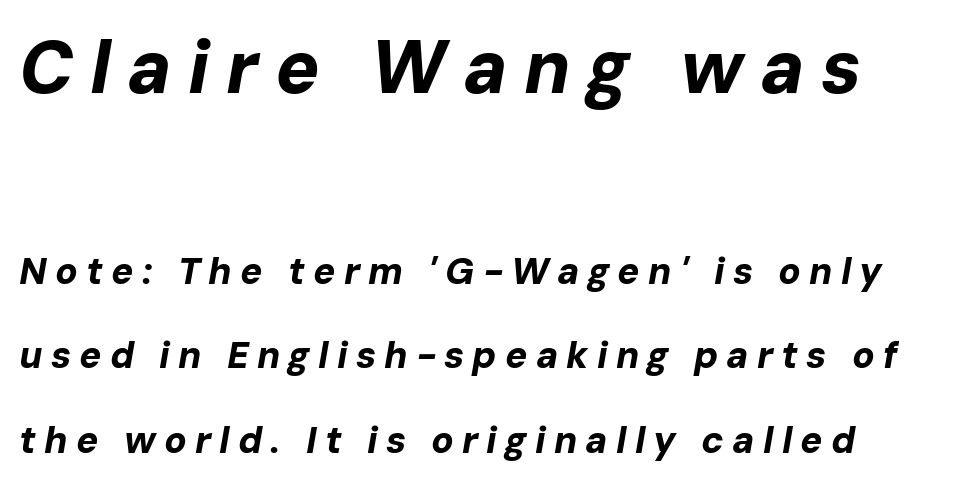
Q: Is the text bold? A: Yes.
Q: Is the text italic (slanted)? A: Yes, it leans right by about 10 degrees.
Q: Is the text underlined? A: No.
Q: How is the paragraph aligned? A: Left-aligned.
Q: Is the spacing between letters normal or unusually wide? A: Unusually wide.
Q: Is the spacing between lines tight, normal or loose? A: Loose.
Q: Which block of text is set in a larger size, the first (top) or the second (bottom)? A: The first (top) one.
Q: Width (condensed, normal, or wide)? A: Normal.
Q: Stroke contrast? A: Low.
Q: x-height? A: Medium.
Q: Monospaced? A: No.
